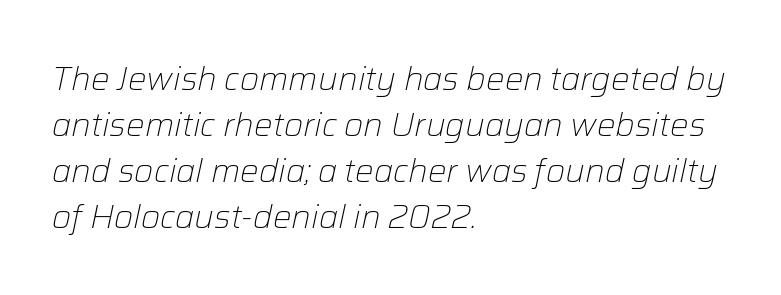
{"italic": "yes", "lean": "right", "slant_degrees": 12, "bold": "no", "weight": "light", "width": "normal", "stroke_contrast": "low", "x_height": "medium", "monospaced": "no", "underline": "no", "align": "left", "line_spacing": "normal", "line_spacing_ratio": 1.39, "letter_spacing": "normal", "letter_spacing_em": 0.0, "glyph_px": 33}
